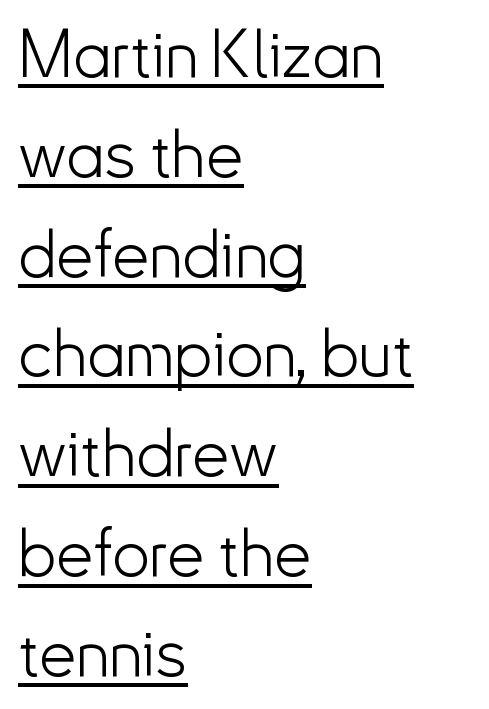
The image shows 67 px light sans-serif type, upright; set left-aligned, normal line spacing (1.49x), normal letter spacing, underlined; low stroke contrast and a small x-height.
